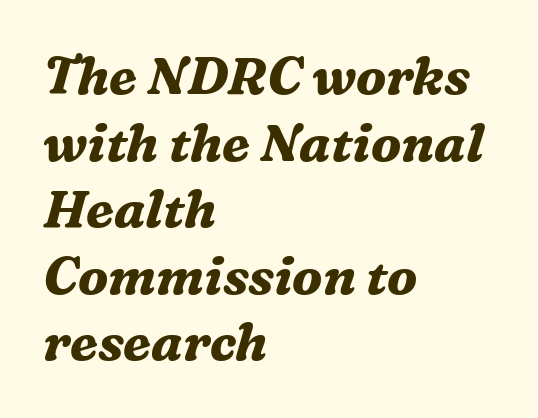
Each new line begins a customary step beneath the previous one. Where is the straight margin? On the left. These lines keep a tight, regular rhythm from letter to letter. You can tell it's italic because the verticals aren't actually vertical. Here the designer chose a conventional face with non-uniform glyph widths. Type without underlining.
